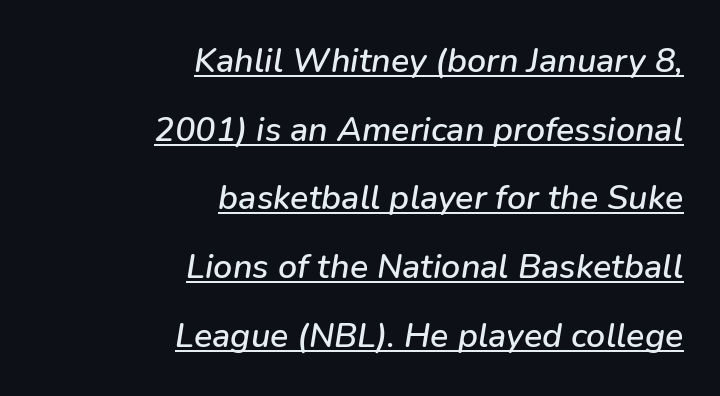
Q: Is the text italic (slanted)? A: Yes, it leans right by about 9 degrees.
Q: Is the text underlined? A: Yes.
Q: How is the paragraph aligned? A: Right-aligned.
Q: Is the spacing between letters normal or unusually wide? A: Normal.
Q: Is the spacing between lines tight, normal or loose? A: Loose.
Q: Width (condensed, normal, or wide)? A: Normal.
Q: Stroke contrast? A: Low.
Q: x-height? A: Medium.
Q: Monospaced? A: No.
